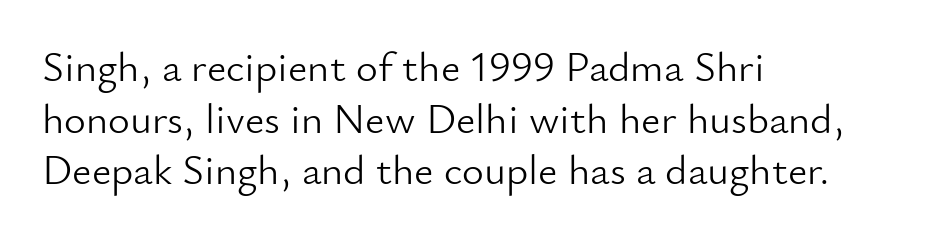
The image shows 42 px light sans-serif type, upright; set left-aligned, line spacing 1.23x, normal letter spacing, not underlined; low stroke contrast and a small x-height.
